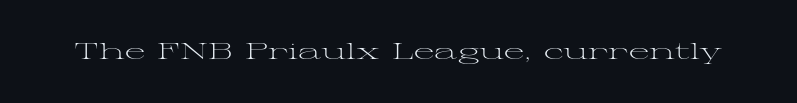
Q: Is the text bold? A: No.
Q: Is the text italic (slanted)? A: No, it is upright.
Q: Is the text underlined? A: No.
Q: Is the spacing between letters normal or unusually wide? A: Normal.
